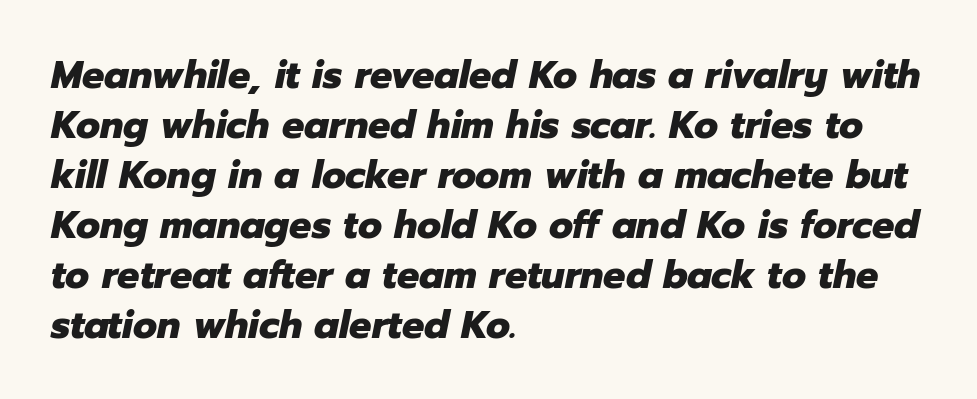
{"italic": "yes", "lean": "right", "slant_degrees": 12, "bold": "yes", "weight": "heavy", "width": "normal", "stroke_contrast": "low", "x_height": "medium", "monospaced": "no", "underline": "no", "align": "left", "line_spacing": "normal", "line_spacing_ratio": 1.28, "letter_spacing": "normal", "letter_spacing_em": 0.0, "glyph_px": 39}
